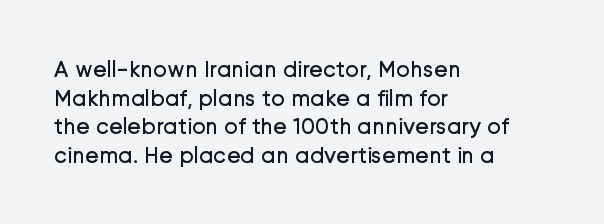
The lines sit at an ordinary, default distance from one another. The text block is weighted toward the left margin, trailing off unevenly rightward. Tracking value appears to be zero — textbook default spacing. Has an underline been added? It has not. Stroke mass is kept to a normal reading level or below.
